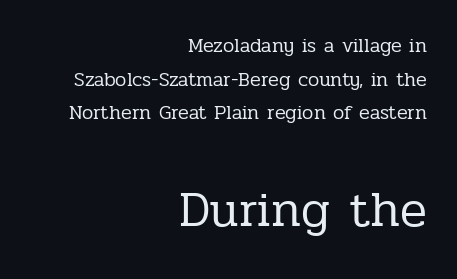
{"serif": "yes", "italic": "no", "bold": "no", "weight": "regular", "width": "normal", "stroke_contrast": "low", "x_height": "medium", "monospaced": "no", "underline": "no", "align": "right", "line_spacing": "normal", "line_spacing_ratio": 1.68, "letter_spacing": "normal", "letter_spacing_em": 0.0, "larger_block": "second", "size_ratio": 2.5, "glyph_px": 50}
